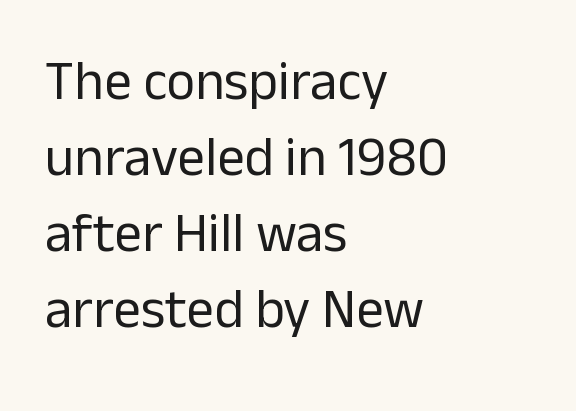
Q: Is the text bold? A: No.
Q: Is the text italic (slanted)? A: No, it is upright.
Q: Is the typeface a serif or a sans-serif typeface? A: Sans-serif.
Q: Is the text underlined? A: No.
Q: How is the paragraph aligned? A: Left-aligned.
Q: Is the spacing between letters normal or unusually wide? A: Normal.
Q: Is the spacing between lines tight, normal or loose? A: Normal.
Q: Width (condensed, normal, or wide)? A: Normal.
Q: Stroke contrast? A: Low.
Q: x-height? A: Medium.
Q: Monospaced? A: No.
